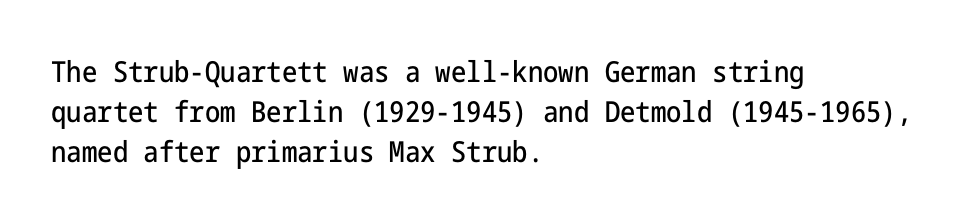
This is the regular roman posture of the typeface. This rendering leaves character spacing at its baseline value. The text block is weighted toward the left margin, trailing off unevenly rightward. You can tell from the bare stems that sans-serif type was used.
